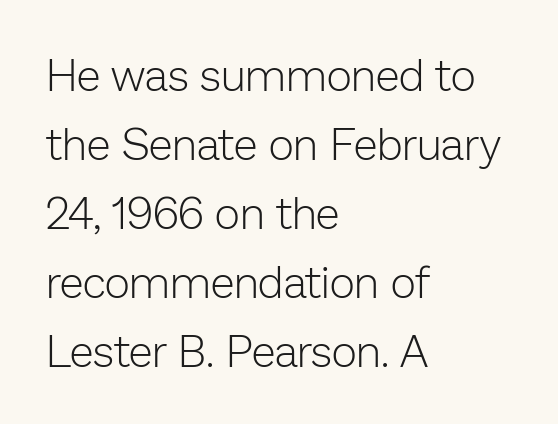
The image shows 44 px light sans-serif type, upright; set left-aligned, normal line spacing (1.57x), normal letter spacing, not underlined; low stroke contrast and a medium x-height.
